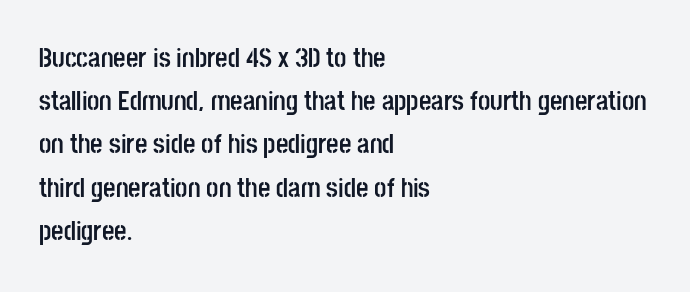
The image shows 27 px bold type, upright; set left-aligned, normal line spacing (1.6x), normal letter spacing, not underlined.
